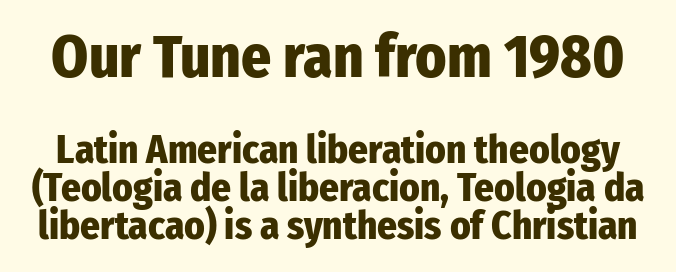
{"serif": "no", "italic": "no", "bold": "yes", "weight": "heavy", "width": "condensed", "stroke_contrast": "low", "x_height": "medium", "monospaced": "no", "underline": "no", "line_spacing": "tight", "line_spacing_ratio": 0.98, "letter_spacing": "normal", "letter_spacing_em": 0.0, "larger_block": "first", "size_ratio": 1.51, "glyph_px": 59}
